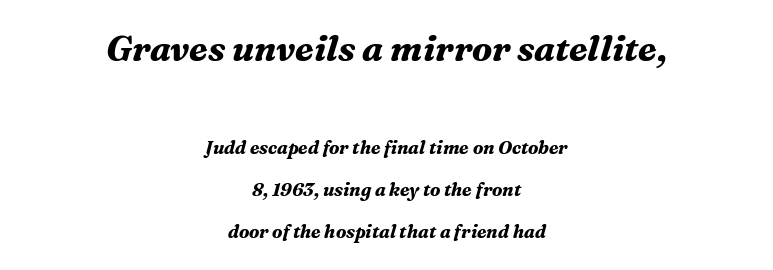
Q: Is the text bold? A: Yes.
Q: Is the text italic (slanted)? A: Yes, it leans right by about 16 degrees.
Q: Is the typeface a serif or a sans-serif typeface? A: Serif.
Q: Is the text underlined? A: No.
Q: How is the paragraph aligned? A: Centered.
Q: Is the spacing between letters normal or unusually wide? A: Normal.
Q: Is the spacing between lines tight, normal or loose? A: Loose.
Q: Which block of text is set in a larger size, the first (top) or the second (bottom)? A: The first (top) one.
Q: Width (condensed, normal, or wide)? A: Normal.
Q: Stroke contrast? A: Medium.
Q: x-height? A: Medium.
Q: Monospaced? A: No.
